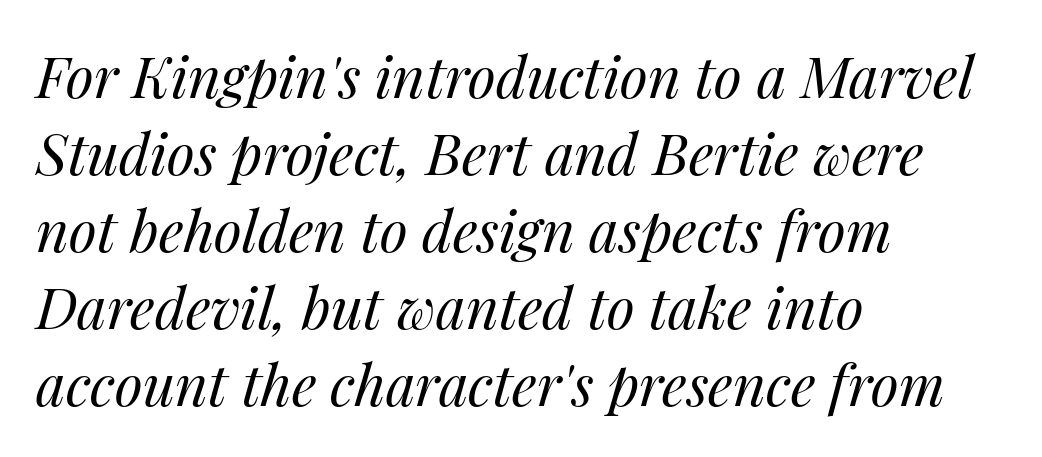
{"italic": "yes", "lean": "right", "slant_degrees": 14, "bold": "no", "weight": "regular", "width": "normal", "stroke_contrast": "medium", "x_height": "medium", "monospaced": "no", "underline": "no", "align": "left", "line_spacing": "normal", "line_spacing_ratio": 1.35, "letter_spacing": "normal", "letter_spacing_em": 0.0, "glyph_px": 57}
